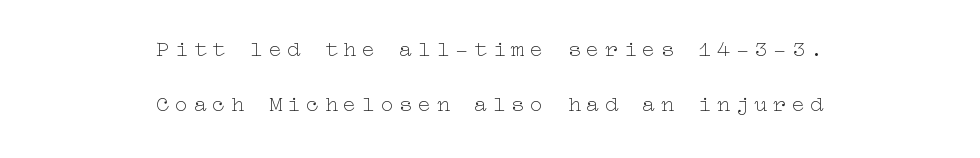
Q: Is the text bold? A: No.
Q: Is the text italic (slanted)? A: No, it is upright.
Q: Is the text underlined? A: No.
Q: How is the paragraph aligned? A: Centered.
Q: Is the spacing between letters normal or unusually wide? A: Unusually wide.
Q: Is the spacing between lines tight, normal or loose? A: Loose.
